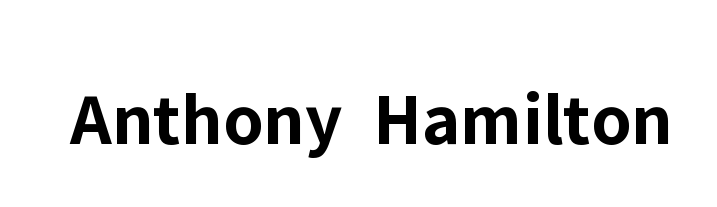
The image shows 76 px bold sans-serif type, upright; set normal letter spacing, not underlined; low stroke contrast and a medium x-height.
